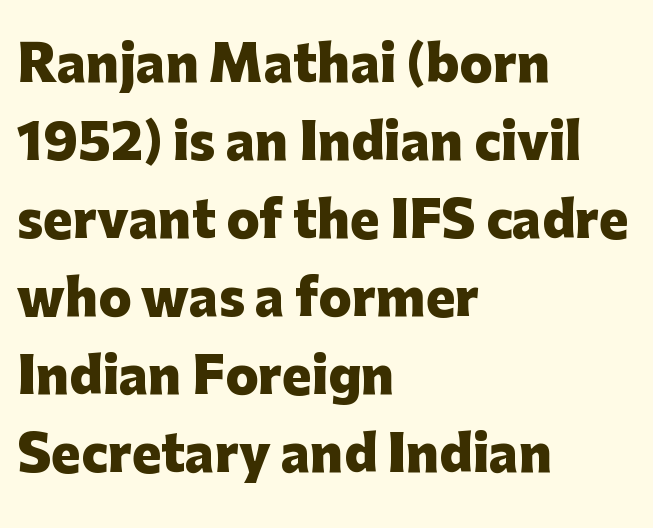
The image shows 49 px heavy sans-serif type, upright; set left-aligned, normal line spacing (1.59x), normal letter spacing, not underlined; low stroke contrast and a medium x-height.
